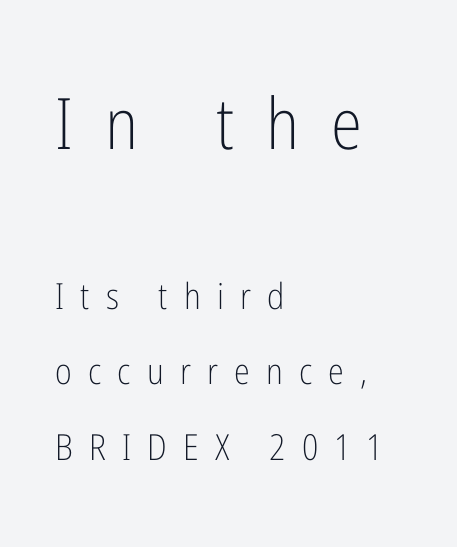
The image shows 71 px light, condensed sans-serif type, upright; set left-aligned, loose line spacing (2.1x), unusually wide letter spacing (+0.45 em), not underlined; the first (top) block is 1.97x larger; low stroke contrast and a medium x-height.
